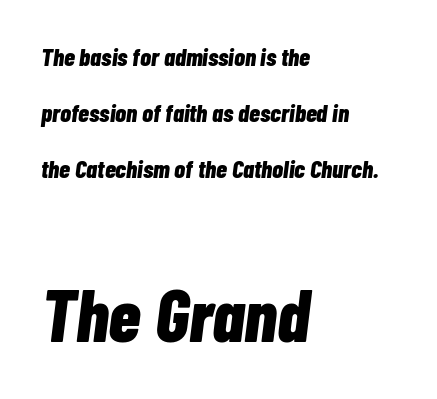
This sample trades compactness for vertical openness between lines. Has an underline been added? It has not. Typeset ragged right — the left edge is the straight one. Typesetter's note — lower block bumped up in size, upper block left smaller. The glyphs have the mass of a bold cut.
